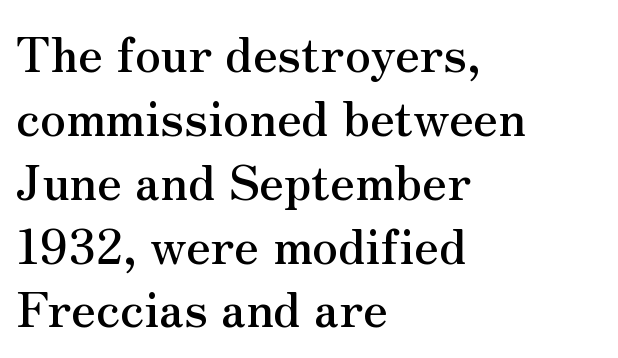
The image shows 48 px serif type, upright; set left-aligned, normal line spacing (1.33x), normal letter spacing, not underlined; medium stroke contrast and a small x-height.
